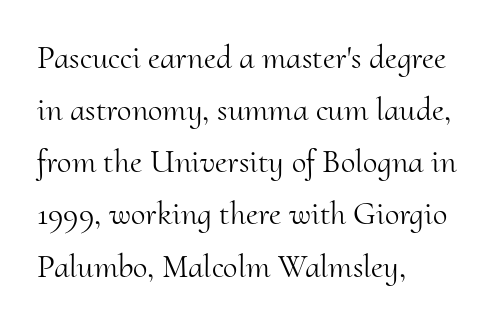
The face looks like a standard text weight, possibly lighter. Varying glyph widths throughout — classic text-font behaviour. Here the glyphs are tracked normally, forming tight word shapes. Honestly, the row spacing looks completely unremarkable. This sample uses a serif face.
